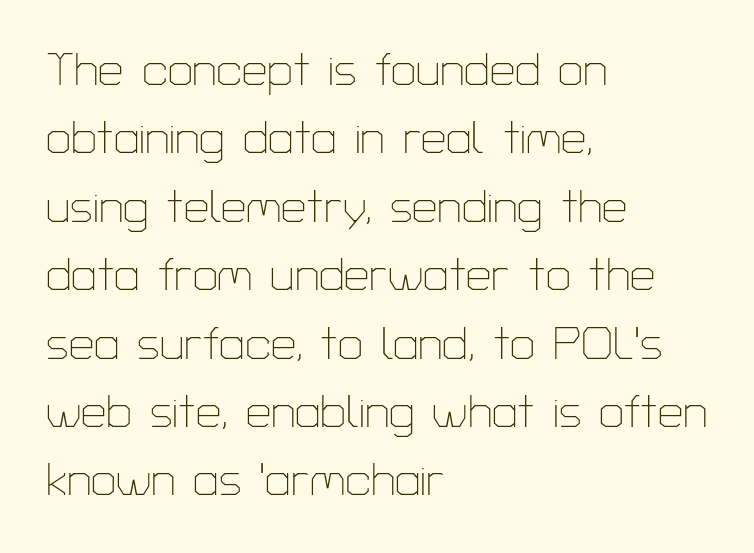
Q: Is the text bold? A: No.
Q: Is the text italic (slanted)? A: No, it is upright.
Q: Is the typeface a serif or a sans-serif typeface? A: Sans-serif.
Q: Is the text underlined? A: No.
Q: How is the paragraph aligned? A: Left-aligned.
Q: Is the spacing between letters normal or unusually wide? A: Normal.
Q: Is the spacing between lines tight, normal or loose? A: Normal.
Q: Width (condensed, normal, or wide)? A: Normal.
Q: Stroke contrast? A: Low.
Q: x-height? A: Medium.
Q: Monospaced? A: No.
